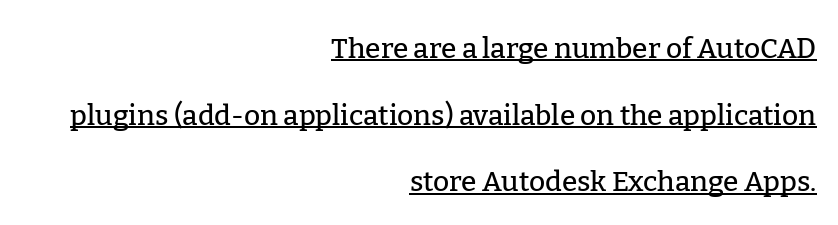
Reading down the block, your eye finds every line finishing at a fixed right position. Tracking here is standard; glyphs follow each other at the usual distance. The space between consecutive lines is lavish. A typesetter would call this proportional, since set widths differ per character.
